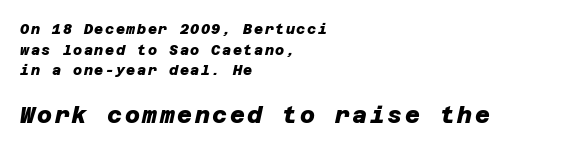
The image shows 23 px bold type; set left-aligned, normal line spacing (1.48x), not underlined; the second (bottom) block is 1.64x larger.
